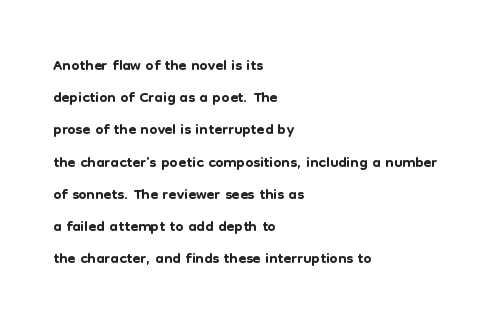
{"italic": "no", "underline": "no", "align": "left", "line_spacing": "normal", "line_spacing_ratio": 1.4, "letter_spacing": "normal", "letter_spacing_em": 0.0, "glyph_px": 23}
